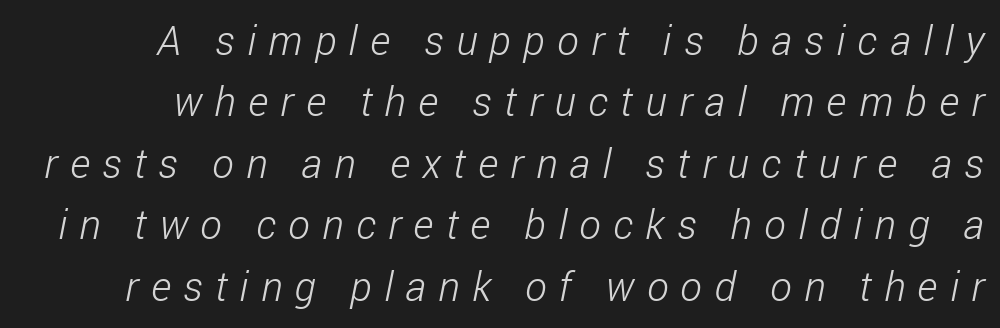
The image shows 41 px light, condensed sans-serif type; set normal line spacing (1.5x), unusually wide letter spacing (+0.3 em), not underlined; low stroke contrast and a medium x-height.
